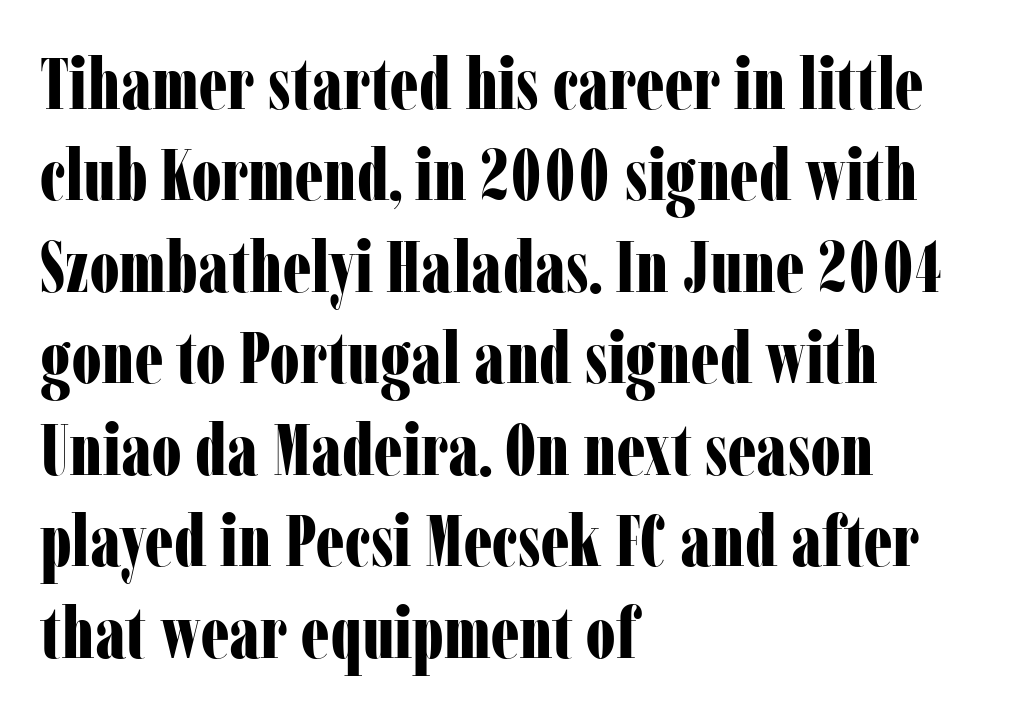
Q: Is the text bold? A: Yes.
Q: Is the text italic (slanted)? A: No, it is upright.
Q: Is the typeface a serif or a sans-serif typeface? A: Serif.
Q: Is the text underlined? A: No.
Q: How is the paragraph aligned? A: Left-aligned.
Q: Is the spacing between letters normal or unusually wide? A: Normal.
Q: Is the spacing between lines tight, normal or loose? A: Normal.
Q: Width (condensed, normal, or wide)? A: Condensed.
Q: Stroke contrast? A: Low.
Q: x-height? A: Medium.
Q: Monospaced? A: No.
